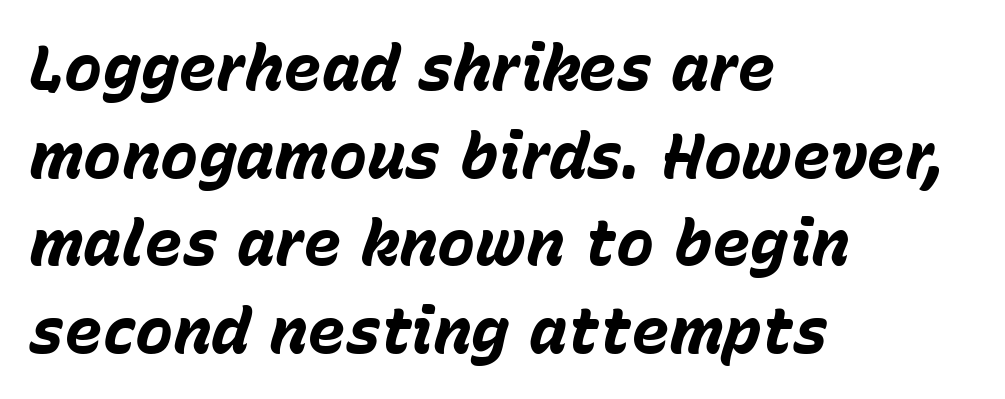
{"italic": "yes", "lean": "right", "slant_degrees": 15, "bold": "yes", "weight": "bold", "width": "normal", "stroke_contrast": "low", "x_height": "medium", "monospaced": "no", "underline": "no", "align": "left", "line_spacing": "normal", "line_spacing_ratio": 1.37, "letter_spacing": "normal", "letter_spacing_em": 0.0, "glyph_px": 64}
